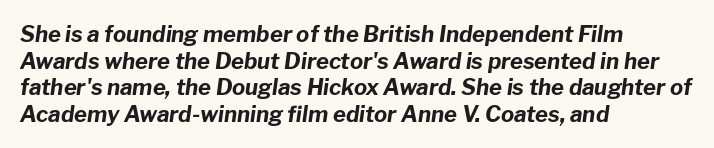
Descenders hang freely into open space. Observe the lean: these are italic letterforms. You could call the tracking neutral — neither tight nor loose. Bold? Absolutely — the strokes are thick and heavy.
